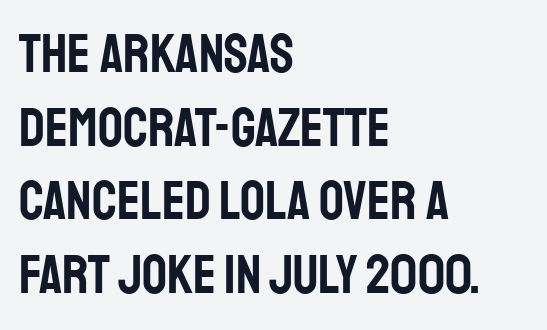
{"serif": "no", "italic": "no", "width": "condensed", "stroke_contrast": "low", "x_height": "large", "monospaced": "no", "underline": "no", "align": "left", "line_spacing": "normal", "line_spacing_ratio": 1.34, "letter_spacing": "normal", "letter_spacing_em": 0.0, "glyph_px": 55}
